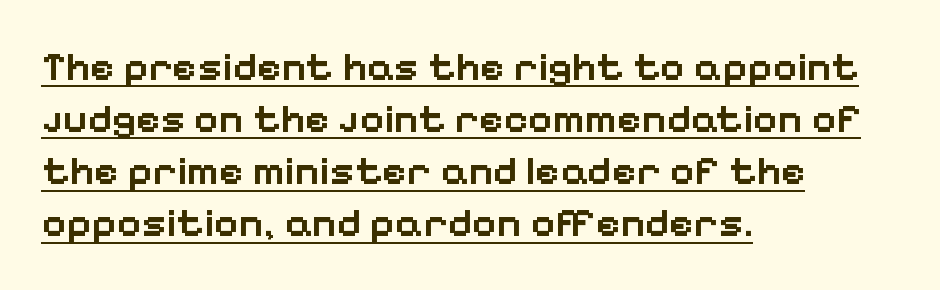
Q: Is the text bold? A: Semi-bold.
Q: Is the text italic (slanted)? A: No, it is upright.
Q: Is the typeface a serif or a sans-serif typeface? A: Sans-serif.
Q: Is the text underlined? A: Yes.
Q: How is the paragraph aligned? A: Left-aligned.
Q: Is the spacing between letters normal or unusually wide? A: Normal.
Q: Width (condensed, normal, or wide)? A: Normal.
Q: Stroke contrast? A: Low.
Q: x-height? A: Medium.
Q: Monospaced? A: No.
